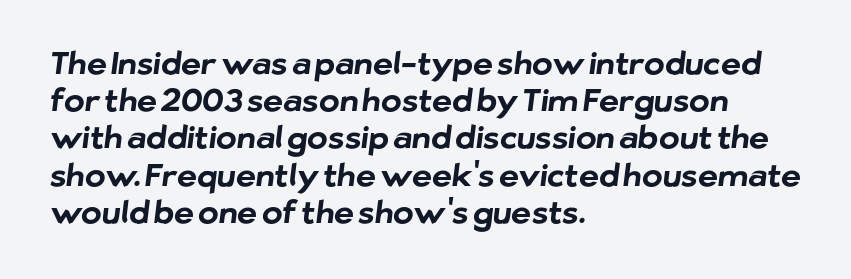
{"serif": "no", "bold": "yes", "weight": "bold", "width": "normal", "stroke_contrast": "low", "x_height": "medium", "monospaced": "no", "underline": "no", "align": "left", "line_spacing_ratio": 1.2, "letter_spacing": "normal", "letter_spacing_em": 0.0, "glyph_px": 31}
